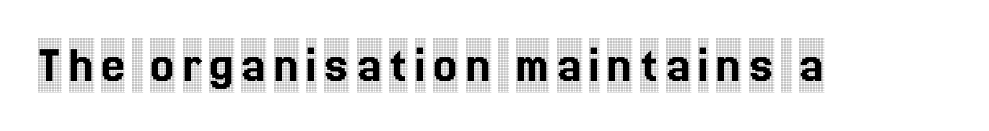
The image shows 54 px condensed serif type, upright; set not underlined; a large x-height.
